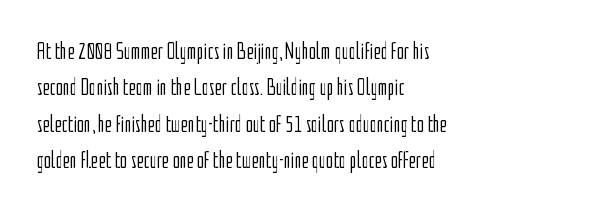
The foot of each line stays bare and open. These lines stack with their left ends in a neat column. Italic: no, the glyphs are upright roman. These lines sit exactly where default settings would place them.
